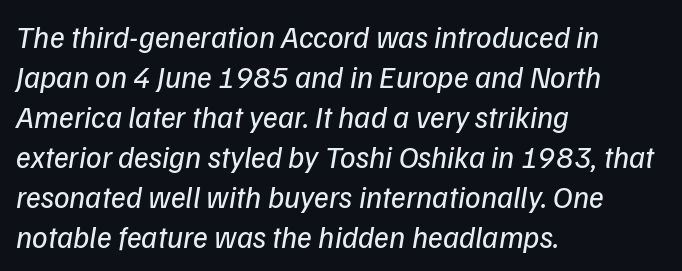
The image shows 31 px regular-weight type, italic (leaning right); set left-aligned, normal line spacing (1.29x), normal letter spacing, not underlined; low stroke contrast and a medium x-height.
